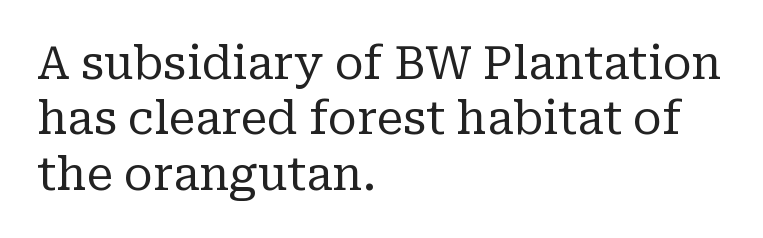
The type sits square on the baseline with zero lean. The typeface chosen for these lines features serifs. Inter-character spacing is left at the font's built-in metrics. Spacing verdict: proportional, widths tailored to each character. Honestly, there is no underline to notice here at all.
